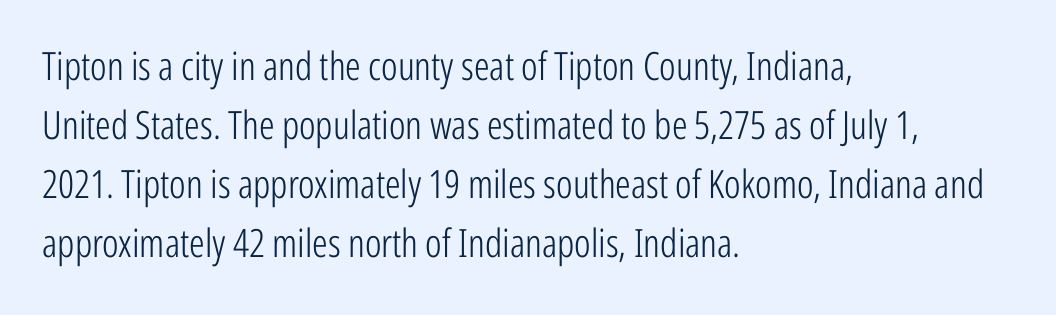
Q: Is the text bold? A: No.
Q: Is the text italic (slanted)? A: No, it is upright.
Q: Is the typeface a serif or a sans-serif typeface? A: Sans-serif.
Q: Is the text underlined? A: No.
Q: How is the paragraph aligned? A: Left-aligned.
Q: Is the spacing between letters normal or unusually wide? A: Normal.
Q: Is the spacing between lines tight, normal or loose? A: Normal.
Q: Width (condensed, normal, or wide)? A: Condensed.
Q: Stroke contrast? A: Low.
Q: x-height? A: Medium.
Q: Monospaced? A: No.
